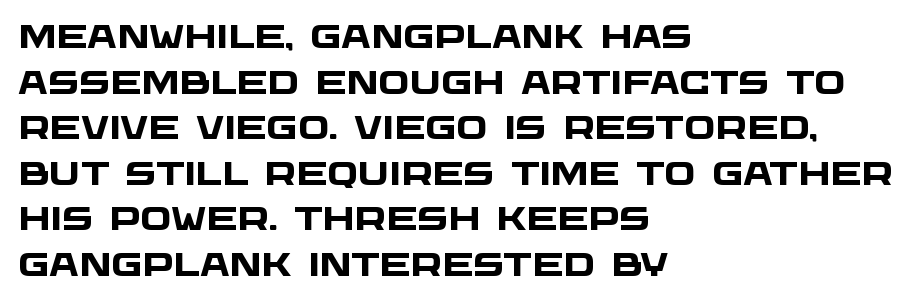
The image shows 33 px heavy, wide sans-serif type; set left-aligned, normal line spacing (1.38x), normal letter spacing, not underlined; low stroke contrast and a large x-height.
